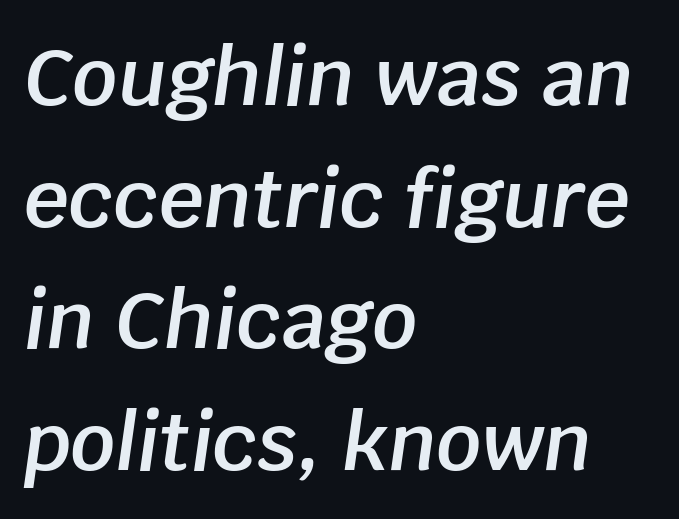
Q: Is the text bold? A: Semi-bold.
Q: Is the text italic (slanted)? A: Yes, it leans right by about 8 degrees.
Q: Is the text underlined? A: No.
Q: How is the paragraph aligned? A: Left-aligned.
Q: Is the spacing between letters normal or unusually wide? A: Normal.
Q: Is the spacing between lines tight, normal or loose? A: Normal.
Q: Width (condensed, normal, or wide)? A: Normal.
Q: Stroke contrast? A: Low.
Q: x-height? A: Large.
Q: Monospaced? A: No.
